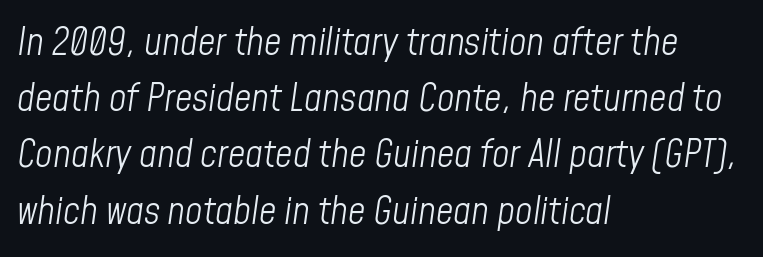
Q: Is the text bold? A: No.
Q: Is the text italic (slanted)? A: Yes, it leans right by about 8 degrees.
Q: Is the text underlined? A: No.
Q: How is the paragraph aligned? A: Left-aligned.
Q: Is the spacing between letters normal or unusually wide? A: Normal.
Q: Is the spacing between lines tight, normal or loose? A: Normal.
Q: Width (condensed, normal, or wide)? A: Condensed.
Q: Stroke contrast? A: Low.
Q: x-height? A: Medium.
Q: Monospaced? A: No.
